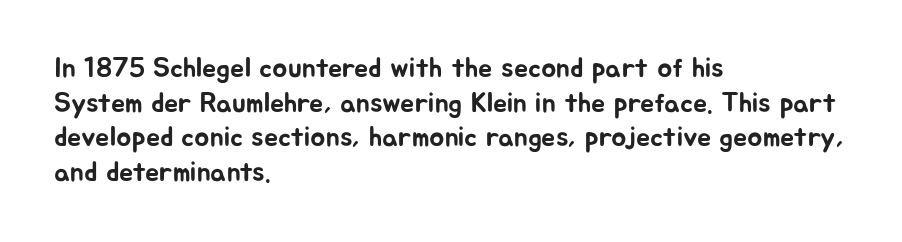
Q: Is the text italic (slanted)? A: No, it is upright.
Q: Is the typeface a serif or a sans-serif typeface? A: Sans-serif.
Q: Is the text underlined? A: No.
Q: How is the paragraph aligned? A: Left-aligned.
Q: Is the spacing between letters normal or unusually wide? A: Normal.
Q: Width (condensed, normal, or wide)? A: Normal.
Q: Stroke contrast? A: Low.
Q: x-height? A: Medium.
Q: Monospaced? A: No.
